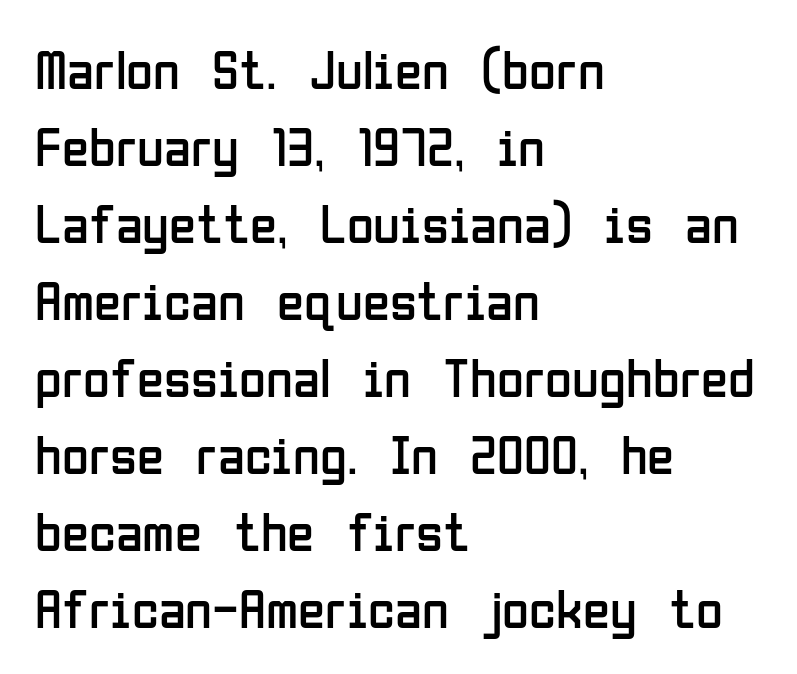
Descenders hang freely into open space. The lines are quadded left. The letters stand upright; this is a roman face. Nothing unusual about the tracking: characters are spaced as the font intends.
